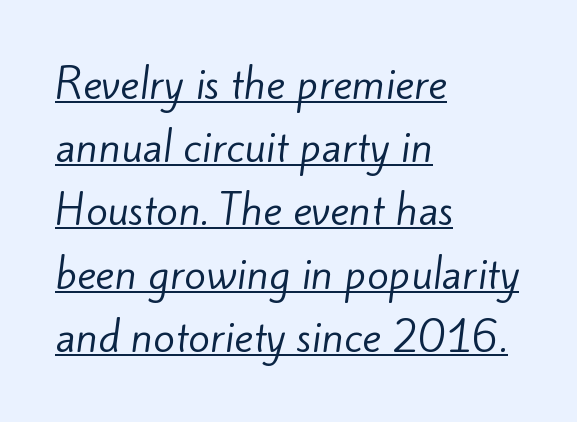
{"serif": "no", "bold": "no", "weight": "regular", "width": "normal", "stroke_contrast": "low", "x_height": "small", "monospaced": "no", "underline": "yes", "align": "left", "line_spacing": "normal", "line_spacing_ratio": 1.58, "letter_spacing": "normal", "letter_spacing_em": 0.0, "glyph_px": 40}
